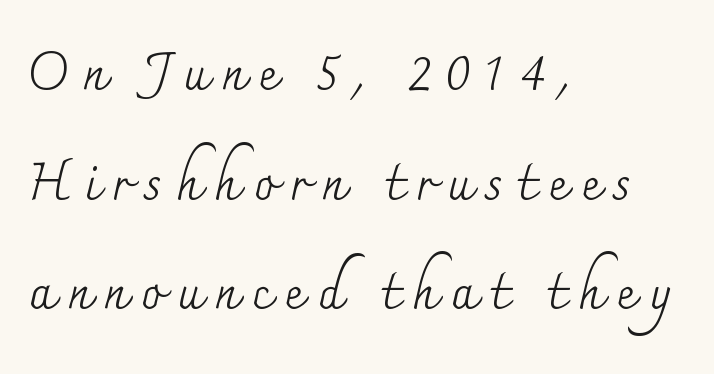
The letterforms stand isolated, each surrounded by extra space. Bare-footed words on every line. Is the type heavy? It reads as light-to-regular instead. This sample trades compactness for vertical openness between lines.
